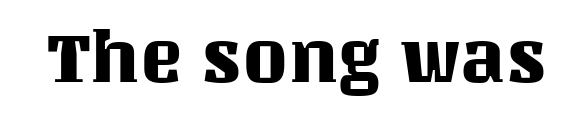
Q: Is the text italic (slanted)? A: No, it is upright.
Q: Is the text underlined? A: No.
Q: Is the spacing between letters normal or unusually wide? A: Normal.
Q: Width (condensed, normal, or wide)? A: Normal.
Q: Stroke contrast? A: Medium.
Q: x-height? A: Large.
Q: Monospaced? A: No.
